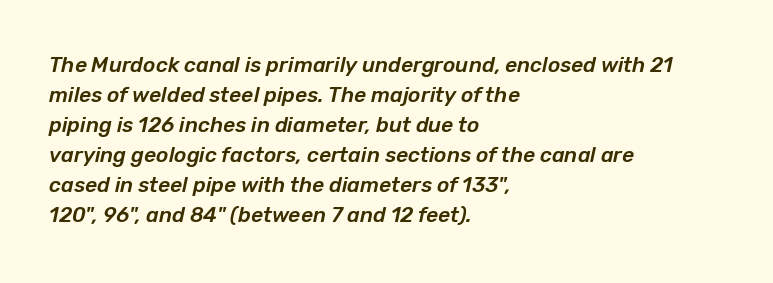
{"italic": "yes", "lean": "right", "slant_degrees": 12, "underline": "no", "align": "left", "line_spacing": "normal", "line_spacing_ratio": 1.43, "letter_spacing": "normal", "letter_spacing_em": 0.0, "glyph_px": 21}
